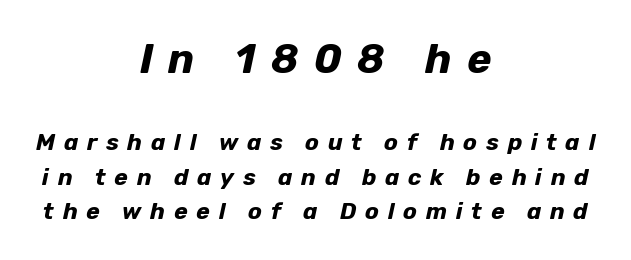
Q: Is the text bold? A: Yes.
Q: Is the text italic (slanted)? A: Yes, it leans right by about 12 degrees.
Q: Is the text underlined? A: No.
Q: How is the paragraph aligned? A: Centered.
Q: Is the spacing between letters normal or unusually wide? A: Unusually wide.
Q: Is the spacing between lines tight, normal or loose? A: Normal.
Q: Which block of text is set in a larger size, the first (top) or the second (bottom)? A: The first (top) one.
Q: Width (condensed, normal, or wide)? A: Normal.
Q: Stroke contrast? A: Low.
Q: x-height? A: Medium.
Q: Monospaced? A: No.
